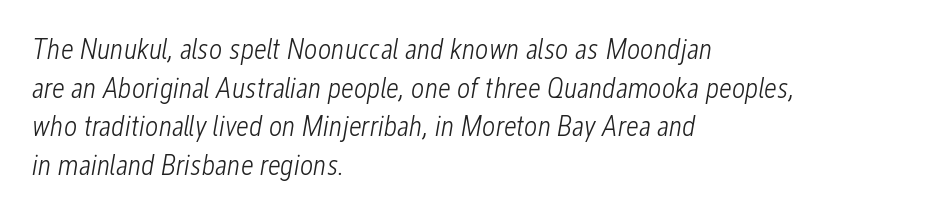
Q: Is the text bold? A: No.
Q: Is the text italic (slanted)? A: Yes, it leans right by about 12 degrees.
Q: Is the text underlined? A: No.
Q: How is the paragraph aligned? A: Left-aligned.
Q: Is the spacing between letters normal or unusually wide? A: Normal.
Q: Is the spacing between lines tight, normal or loose? A: Normal.
Q: Width (condensed, normal, or wide)? A: Condensed.
Q: Stroke contrast? A: Low.
Q: x-height? A: Medium.
Q: Monospaced? A: No.
